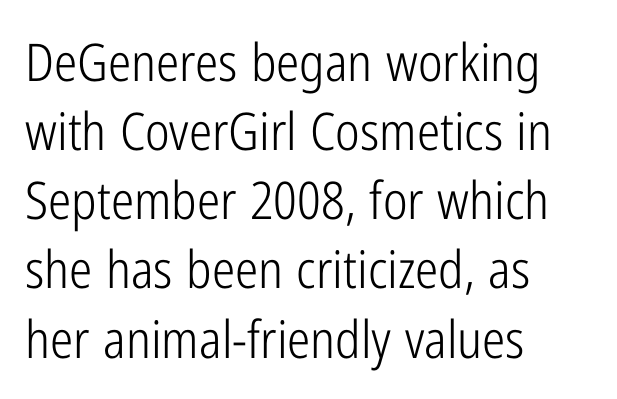
The image shows 52 px light, condensed sans-serif type, upright; set left-aligned, normal line spacing (1.33x), normal letter spacing, not underlined; low stroke contrast and a medium x-height.
